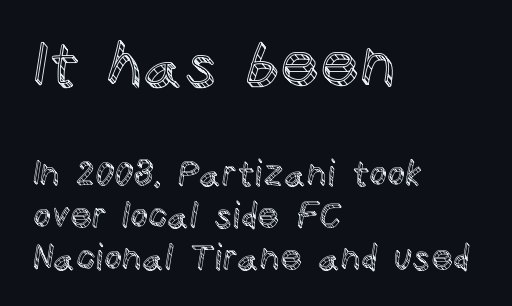
Q: Is the text italic (slanted)? A: Yes.
Q: Is the text underlined? A: No.
Q: How is the paragraph aligned? A: Left-aligned.
Q: Is the spacing between letters normal or unusually wide? A: Normal.
Q: Which block of text is set in a larger size, the first (top) or the second (bottom)? A: The first (top) one.
Q: Width (condensed, normal, or wide)? A: Normal.
Q: x-height? A: Large.
Q: Monospaced? A: No.
